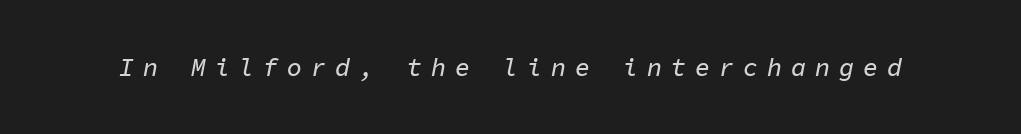
The lettering tilts uniformly, giving the passage an italic look. A clean baseline with only descenders dipping below it. Between one letter and the next there's a generous, obvious gap.
